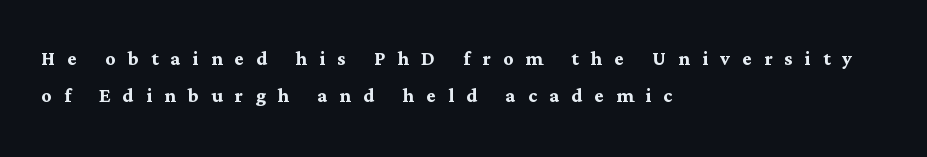
Q: Is the text bold? A: Yes.
Q: Is the text italic (slanted)? A: No, it is upright.
Q: Is the text underlined? A: No.
Q: How is the paragraph aligned? A: Left-aligned.
Q: Is the spacing between letters normal or unusually wide? A: Unusually wide.
Q: Is the spacing between lines tight, normal or loose? A: Normal.
